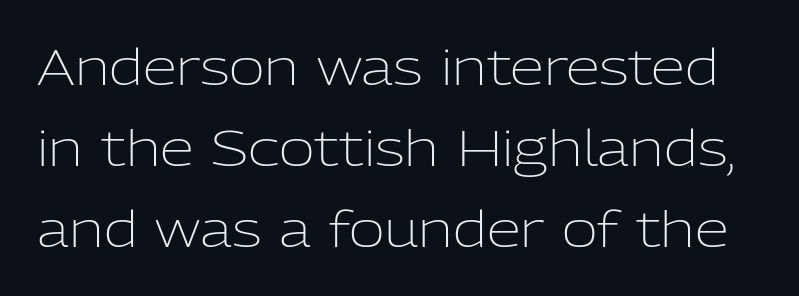
Weight: in the light-to-regular range. Vertically, the passage feels balanced, rows spaced as you'd expect. Think of a printed novel: that variable character pitch is what you see here. The line texture is even and compact thanks to regular tracking. I'd call this a sans setting — the letters go barefoot. The baseline area is clear.
